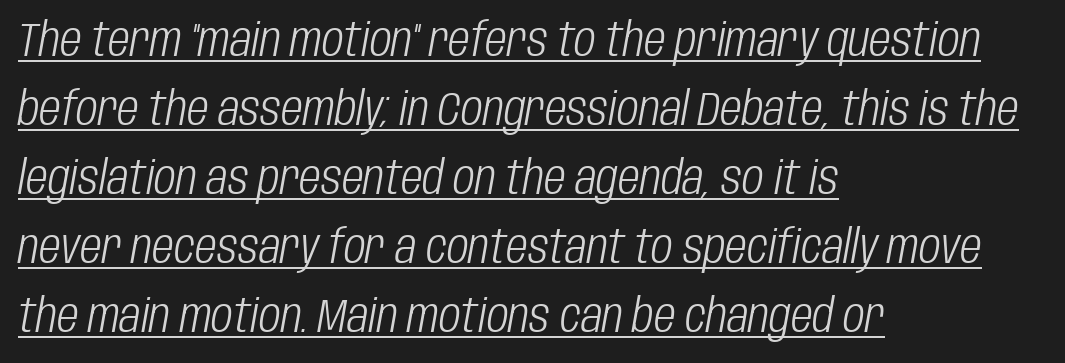
{"italic": "yes", "lean": "right", "slant_degrees": 10, "bold": "no", "weight": "light", "width": "condensed", "stroke_contrast": "low", "x_height": "large", "monospaced": "no", "underline": "yes", "align": "left", "line_spacing": "normal", "line_spacing_ratio": 1.47, "letter_spacing": "normal", "letter_spacing_em": 0.0, "glyph_px": 47}
